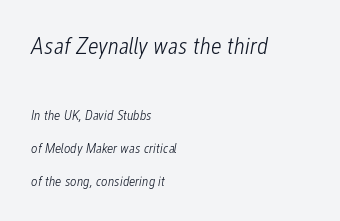
Q: Is the text bold? A: No.
Q: Is the text italic (slanted)? A: Yes, it leans right by about 12 degrees.
Q: Is the text underlined? A: No.
Q: How is the paragraph aligned? A: Left-aligned.
Q: Is the spacing between letters normal or unusually wide? A: Normal.
Q: Is the spacing between lines tight, normal or loose? A: Loose.
Q: Which block of text is set in a larger size, the first (top) or the second (bottom)? A: The first (top) one.
